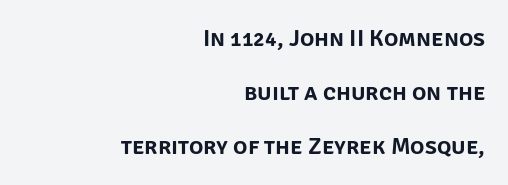
Q: Is the text italic (slanted)? A: No, it is upright.
Q: Is the text underlined? A: No.
Q: How is the paragraph aligned? A: Right-aligned.
Q: Is the spacing between letters normal or unusually wide? A: Normal.
Q: Is the spacing between lines tight, normal or loose? A: Loose.
